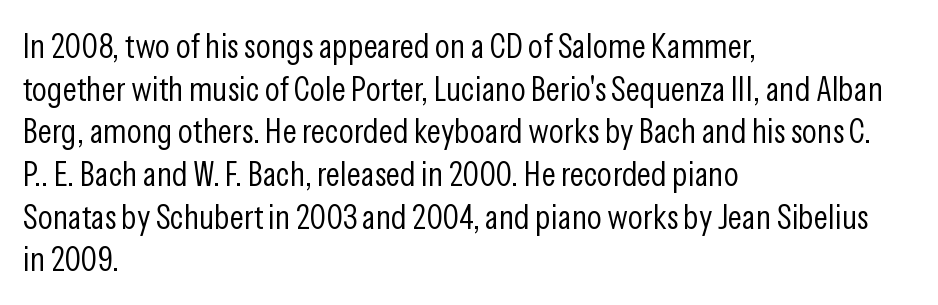
{"serif": "no", "italic": "no", "bold": "no", "weight": "light", "width": "condensed", "stroke_contrast": "low", "x_height": "medium", "monospaced": "no", "underline": "no", "align": "left", "line_spacing_ratio": 1.22, "letter_spacing": "normal", "letter_spacing_em": 0.0, "glyph_px": 35}
